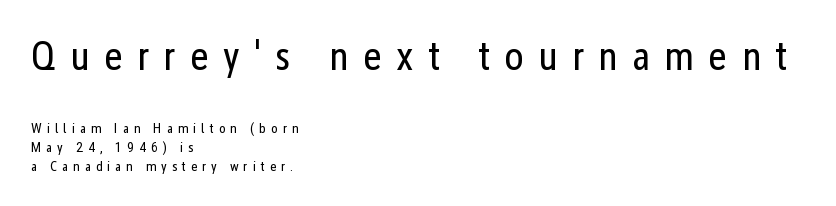
{"serif": "no", "italic": "no", "bold": "no", "weight": "regular", "width": "condensed", "stroke_contrast": "low", "x_height": "medium", "monospaced": "no", "underline": "no", "align": "left", "line_spacing": "normal", "line_spacing_ratio": 1.36, "letter_spacing": "wide", "letter_spacing_em": 0.35, "larger_block": "first", "size_ratio": 2.93, "glyph_px": 41}
